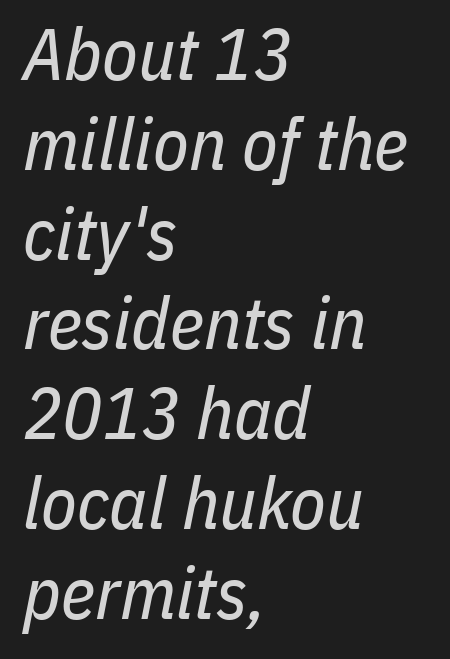
{"italic": "yes", "lean": "right", "slant_degrees": 11, "bold": "no", "weight": "regular", "width": "condensed", "stroke_contrast": "low", "x_height": "medium", "monospaced": "no", "underline": "no", "align": "left", "line_spacing_ratio": 1.23, "letter_spacing": "normal", "letter_spacing_em": 0.0, "glyph_px": 73}
